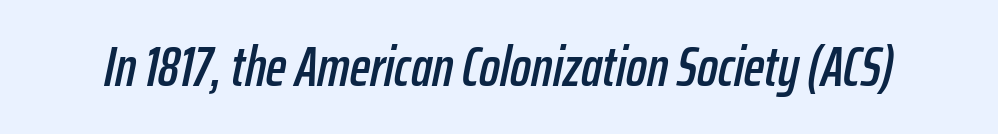
Compared with typical body copy, the letter spacing here is the same. Descenders hang freely into open space. Compared with ordinary roman type, these characters are visibly tilted. Think of a printed novel: that variable character pitch is what you see here.
